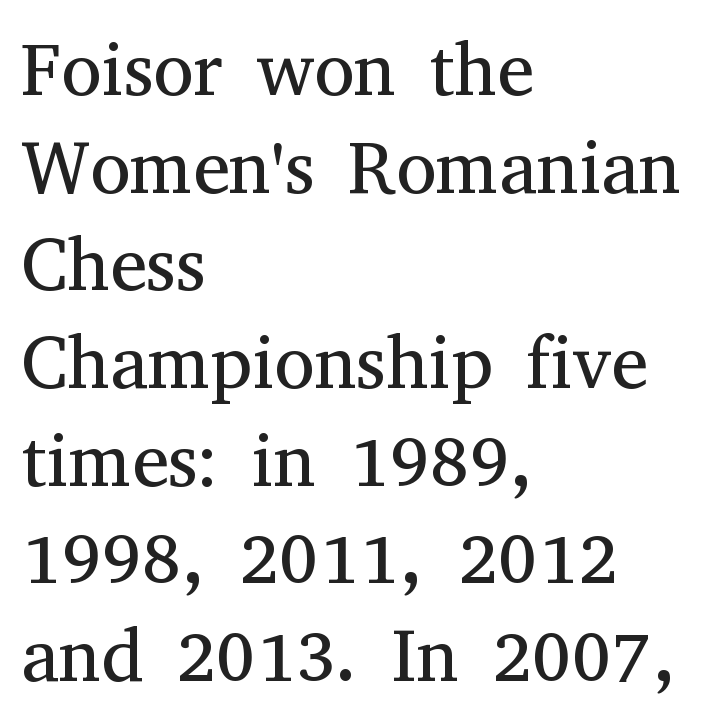
The image shows 74 px regular-weight serif type, upright; set left-aligned, normal line spacing (1.32x), normal letter spacing, not underlined; medium stroke contrast and a medium x-height.
